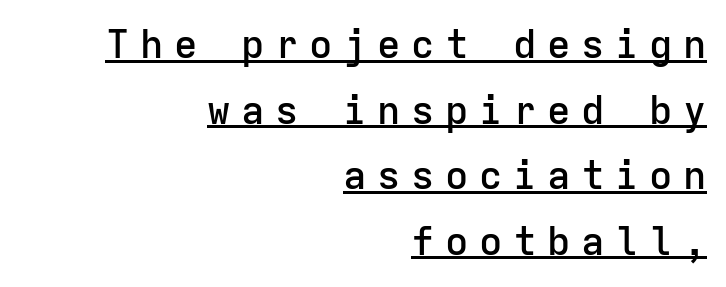
Fixed-width glyphs throughout — classic coding-font behaviour. The designer left line spacing at the default. Slightly chunky letters — semibold, I'd say, not full bold. The glyphs in this specimen are sans serif. The compositor pushed each line to the right boundary.
